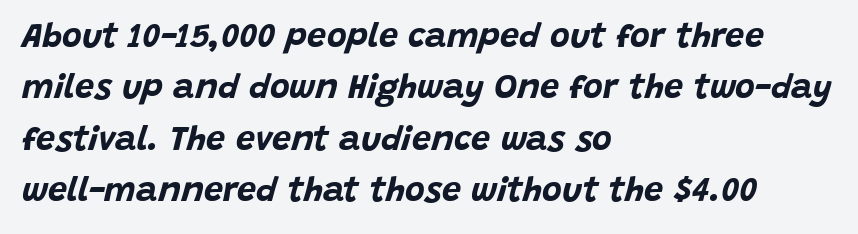
{"italic": "yes", "lean": "right", "slant_degrees": 15, "bold": "yes", "weight": "bold", "width": "normal", "stroke_contrast": "low", "x_height": "large", "monospaced": "no", "underline": "no", "align": "left", "line_spacing": "normal", "line_spacing_ratio": 1.51, "letter_spacing": "normal", "letter_spacing_em": 0.0, "glyph_px": 34}
